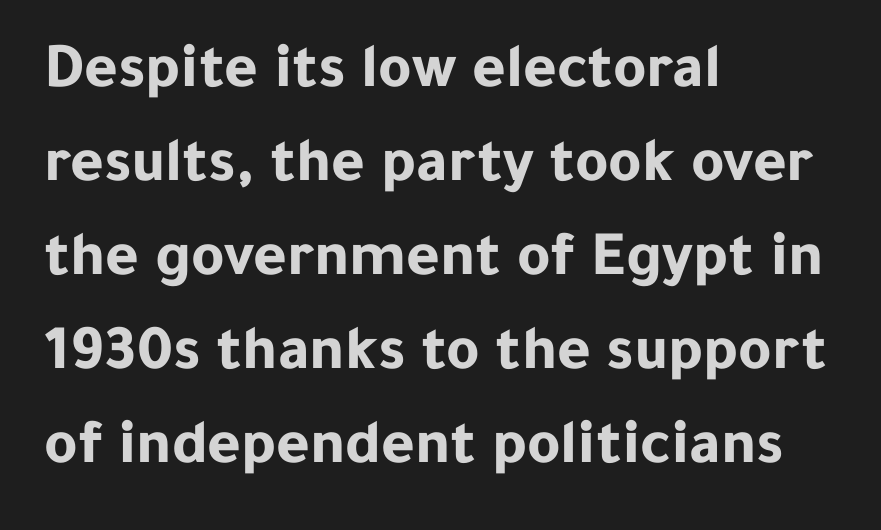
{"serif": "no", "italic": "no", "bold": "yes", "weight": "bold", "width": "normal", "stroke_contrast": "low", "x_height": "medium", "monospaced": "no", "underline": "no", "align": "left", "line_spacing": "normal", "line_spacing_ratio": 1.47, "letter_spacing": "normal", "letter_spacing_em": 0.0, "glyph_px": 64}
